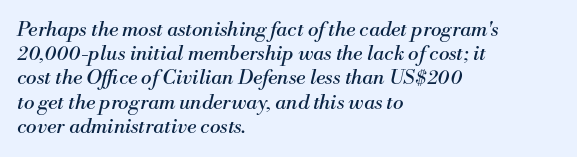
{"italic": "yes", "lean": "right", "slant_degrees": 13, "bold": "no", "underline": "no", "align": "left", "line_spacing_ratio": 1.21, "letter_spacing": "normal", "letter_spacing_em": 0.0, "glyph_px": 20}
